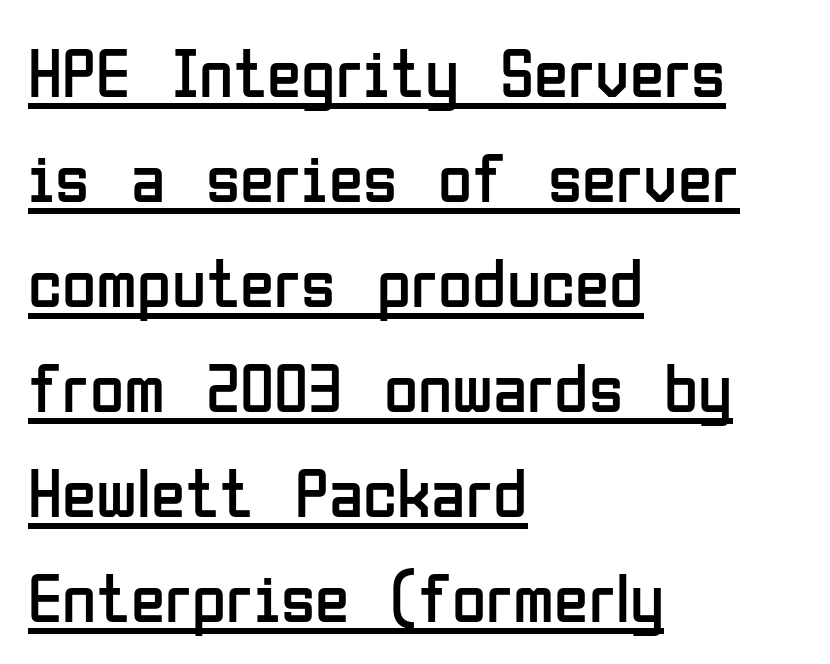
Q: Is the text bold? A: No.
Q: Is the text italic (slanted)? A: No, it is upright.
Q: Is the typeface a serif or a sans-serif typeface? A: Sans-serif.
Q: Is the text underlined? A: Yes.
Q: How is the paragraph aligned? A: Left-aligned.
Q: Is the spacing between letters normal or unusually wide? A: Normal.
Q: Is the spacing between lines tight, normal or loose? A: Normal.
Q: Width (condensed, normal, or wide)? A: Condensed.
Q: Stroke contrast? A: Low.
Q: x-height? A: Medium.
Q: Monospaced? A: No.
